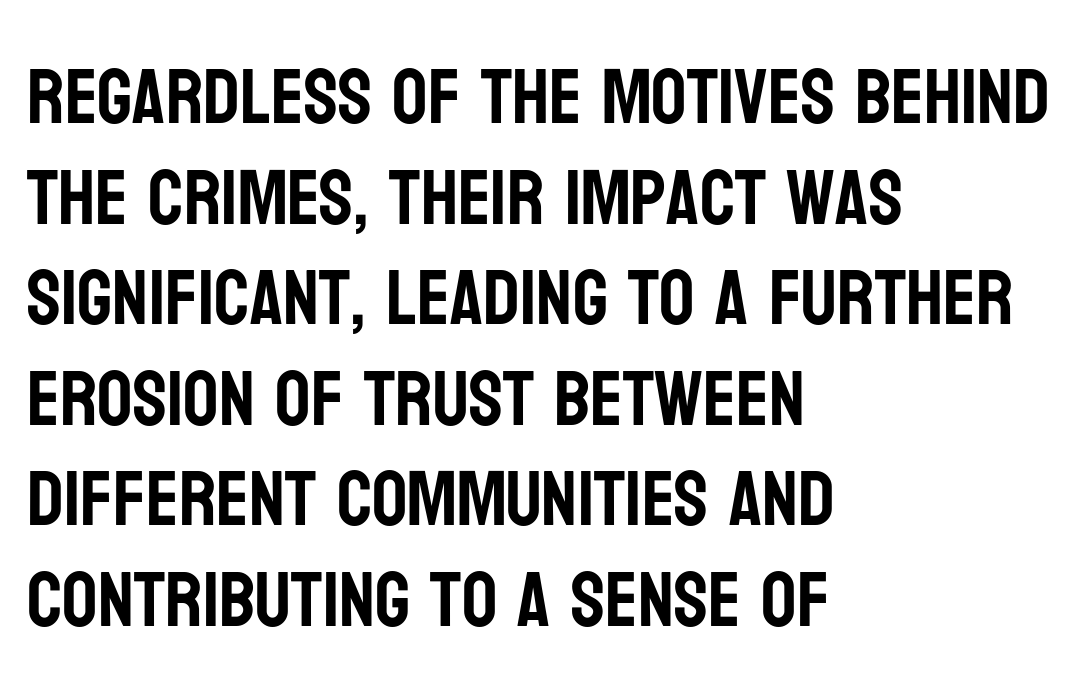
Q: Is the text italic (slanted)? A: No, it is upright.
Q: Is the typeface a serif or a sans-serif typeface? A: Sans-serif.
Q: Is the text underlined? A: No.
Q: How is the paragraph aligned? A: Left-aligned.
Q: Is the spacing between letters normal or unusually wide? A: Normal.
Q: Is the spacing between lines tight, normal or loose? A: Normal.
Q: Width (condensed, normal, or wide)? A: Condensed.
Q: Stroke contrast? A: Low.
Q: x-height? A: Large.
Q: Monospaced? A: No.
